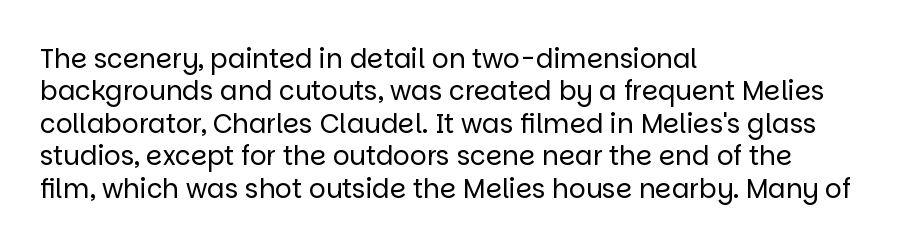
{"italic": "no", "bold": "no", "underline": "no", "align": "left", "line_spacing": "normal", "line_spacing_ratio": 1.25, "letter_spacing": "normal", "letter_spacing_em": 0.0, "glyph_px": 26}
